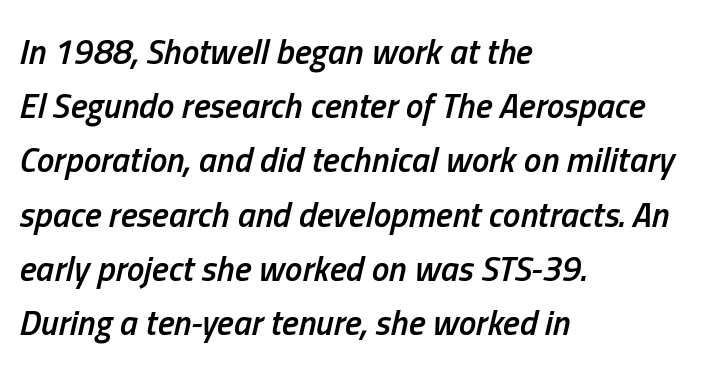
The image shows 35 px semibold, condensed type, italic (leaning right); set left-aligned, normal line spacing (1.55x), normal letter spacing, not underlined; low stroke contrast and a medium x-height.
